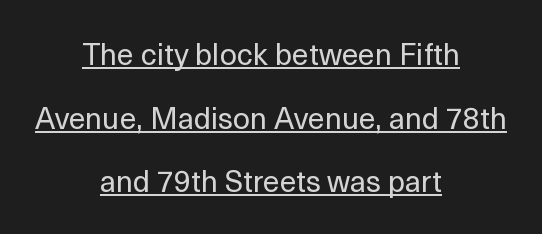
{"serif": "no", "italic": "no", "bold": "no", "weight": "regular", "width": "normal", "x_height": "medium", "monospaced": "no", "underline": "yes", "align": "center", "line_spacing": "loose", "line_spacing_ratio": 2.12, "letter_spacing": "normal", "letter_spacing_em": 0.0, "glyph_px": 30}
